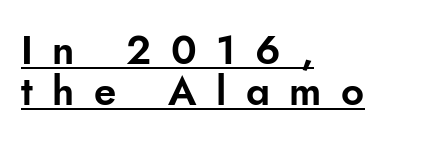
Q: Is the text italic (slanted)? A: No, it is upright.
Q: Is the typeface a serif or a sans-serif typeface? A: Sans-serif.
Q: Is the text underlined? A: Yes.
Q: How is the paragraph aligned? A: Left-aligned.
Q: Is the spacing between letters normal or unusually wide? A: Unusually wide.
Q: Is the spacing between lines tight, normal or loose? A: Tight.
Q: Width (condensed, normal, or wide)? A: Normal.
Q: Stroke contrast? A: Low.
Q: x-height? A: Small.
Q: Monospaced? A: No.
